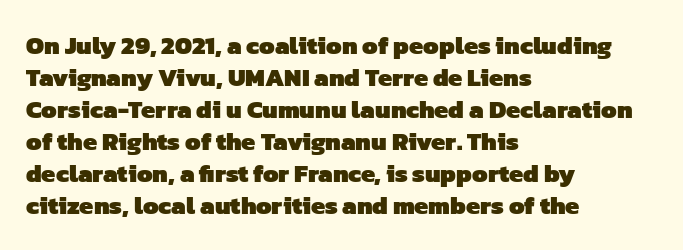
The image shows 25 px bold type; set left-aligned, normal line spacing (1.28x), normal letter spacing, not underlined.
